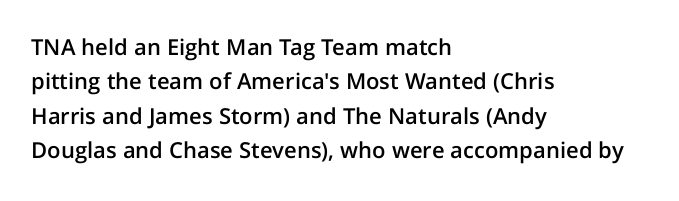
The image shows 22 px text type, upright; set left-aligned, normal line spacing (1.56x), normal letter spacing, not underlined.
